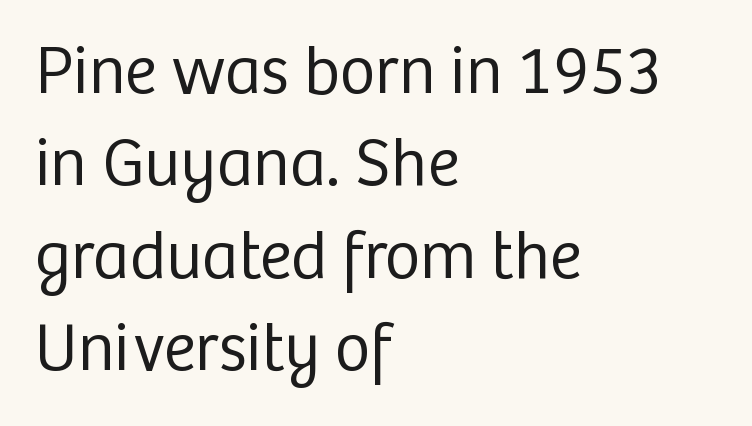
Reading down the column, the eye jumps a familiar distance to each next line. Designer's note — italics off, roman on. This sample uses a sans-serif face. Inter-character spacing is left at the font's built-in metrics.
